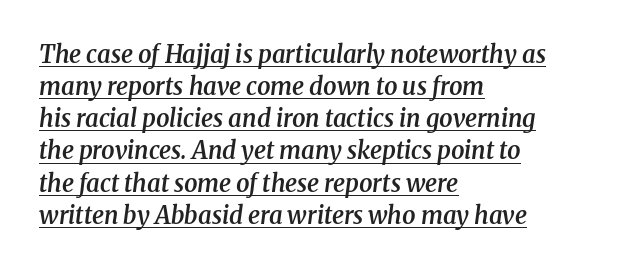
The image shows 24 px text type, italic (leaning right); set left-aligned, normal line spacing (1.34x), normal letter spacing, underlined.
